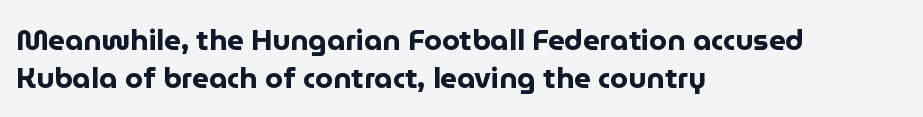
Q: Is the text bold? A: Yes.
Q: Is the text italic (slanted)? A: No, it is upright.
Q: Is the typeface a serif or a sans-serif typeface? A: Sans-serif.
Q: Is the text underlined? A: No.
Q: How is the paragraph aligned? A: Left-aligned.
Q: Is the spacing between letters normal or unusually wide? A: Normal.
Q: Is the spacing between lines tight, normal or loose? A: Normal.
Q: Width (condensed, normal, or wide)? A: Normal.
Q: Stroke contrast? A: Low.
Q: x-height? A: Medium.
Q: Monospaced? A: No.
